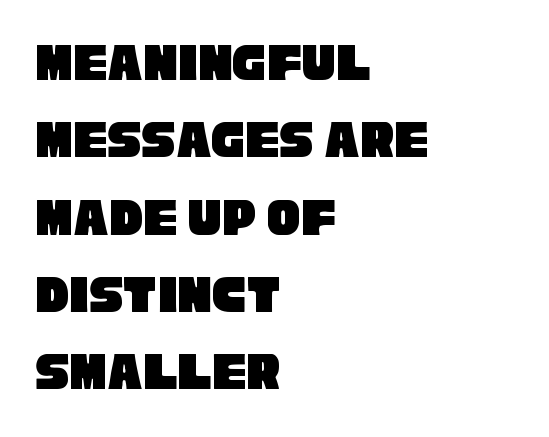
{"serif": "no", "width": "condensed", "stroke_contrast": "low", "x_height": "large", "monospaced": "no", "underline": "no", "align": "left", "line_spacing": "normal", "line_spacing_ratio": 1.38, "letter_spacing": "normal", "letter_spacing_em": 0.0, "glyph_px": 56}
